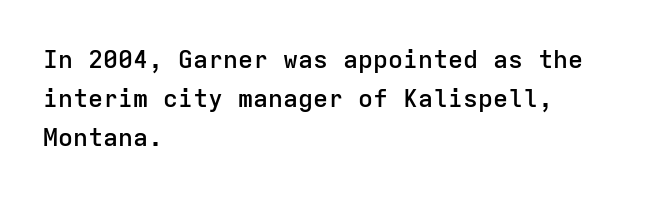
A bare baseline throughout the passage. The sample has been set in demibold, a notch under bold. The paragraph shown leans on its left margin. When letters stand straight like this, we call the style roman or upright. The space between consecutive lines is moderate.
